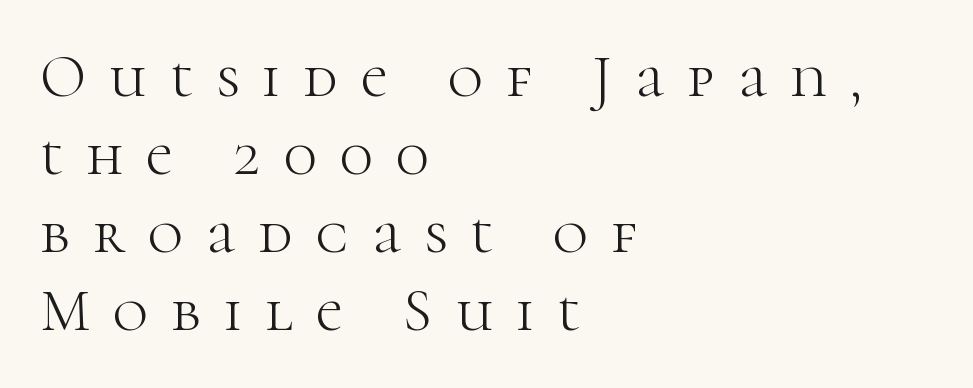
Note the varied advance widths — an 'i' is clearly narrower than an 'm'. Heaviness? Minimal to ordinary, like unemphasized prose. Serifs: yes, visible at the terminals of the letterforms. Is the block centered? No — it sits flush against the left margin.
